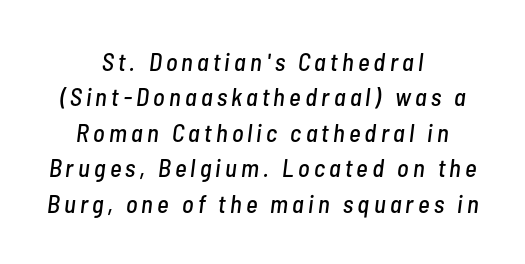
The image shows 25 px text type, italic (leaning right); set centered, normal line spacing (1.42x), not underlined.
